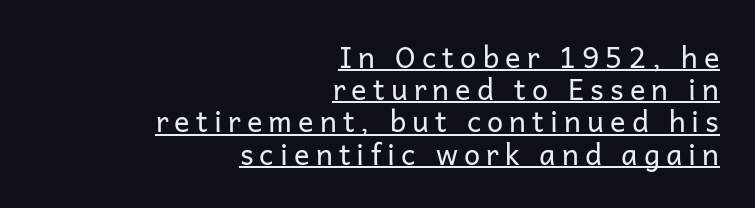
The image shows 29 px regular-weight sans-serif type, upright; set right-aligned, tight line spacing (1.11x), unusually wide letter spacing (+0.21 em), underlined; low stroke contrast and a medium x-height.
